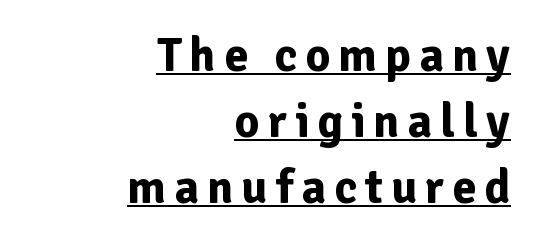
In terms of letterform style, serifs are entirely absent. This sample keeps an unexceptional amount of space between lines. The typography opts for an upright posture over an oblique one. Summary of weight: heavy, a full bold.
